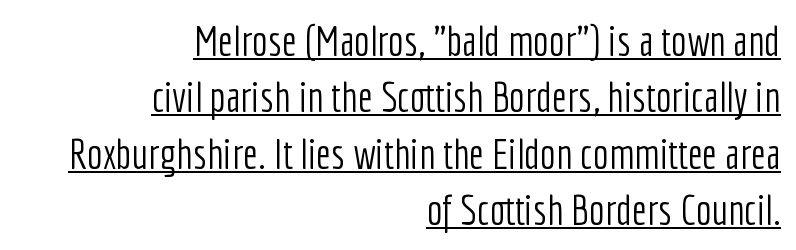
Weight class: somewhere from thin through regular. There is no visible air inserted between adjacent glyphs. Note the varied advance widths — an 'i' is clearly narrower than an 'm'. Casual observation: everything's shoved over to the right.
